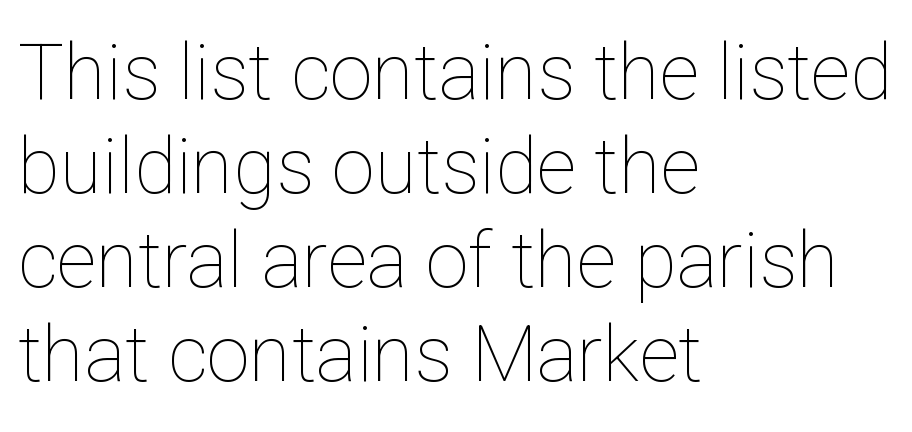
The image shows 77 px thin type, upright; set left-aligned, line spacing 1.22x, normal letter spacing, not underlined; low stroke contrast and a medium x-height.
